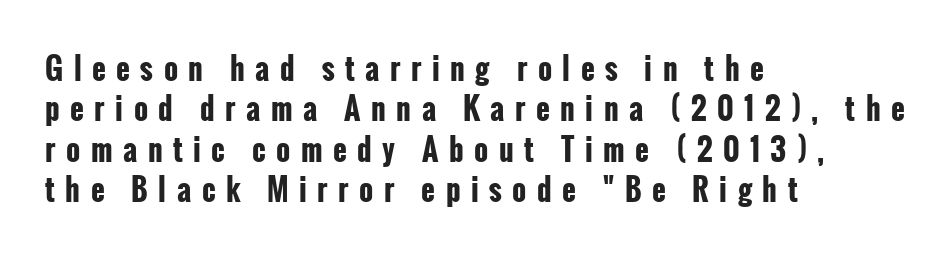
The strokes are fattened all the way to bold. Tall strokes in this sample are plumb rather than angled. The characters display no serif detailing; their extremities are plain. Reading down the column, the eye jumps a familiar distance to each next line. This sample uses expanded letter spacing, leaving extra air between glyphs.
